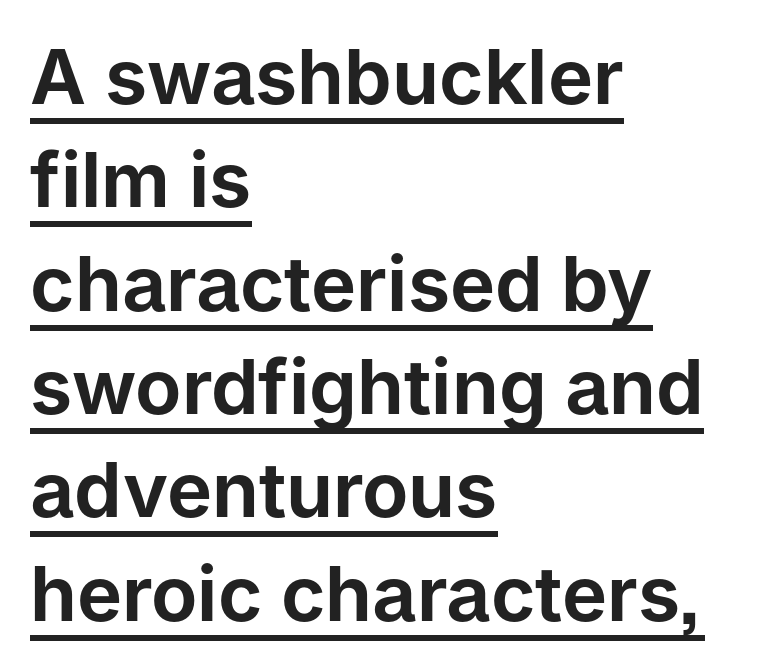
Q: Is the text italic (slanted)? A: No, it is upright.
Q: Is the typeface a serif or a sans-serif typeface? A: Sans-serif.
Q: Is the text underlined? A: Yes.
Q: How is the paragraph aligned? A: Left-aligned.
Q: Is the spacing between letters normal or unusually wide? A: Normal.
Q: Is the spacing between lines tight, normal or loose? A: Normal.
Q: Width (condensed, normal, or wide)? A: Normal.
Q: Stroke contrast? A: Low.
Q: x-height? A: Medium.
Q: Monospaced? A: No.
